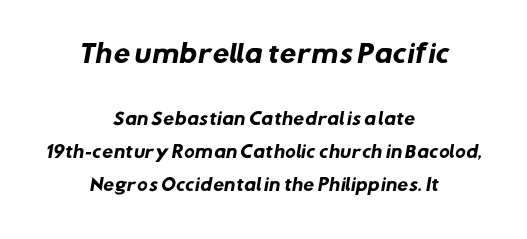
{"bold": "yes", "underline": "no", "align": "center", "line_spacing": "loose", "line_spacing_ratio": 2.07, "letter_spacing": "normal", "letter_spacing_em": 0.0, "larger_block": "first", "size_ratio": 1.5, "glyph_px": 24}
